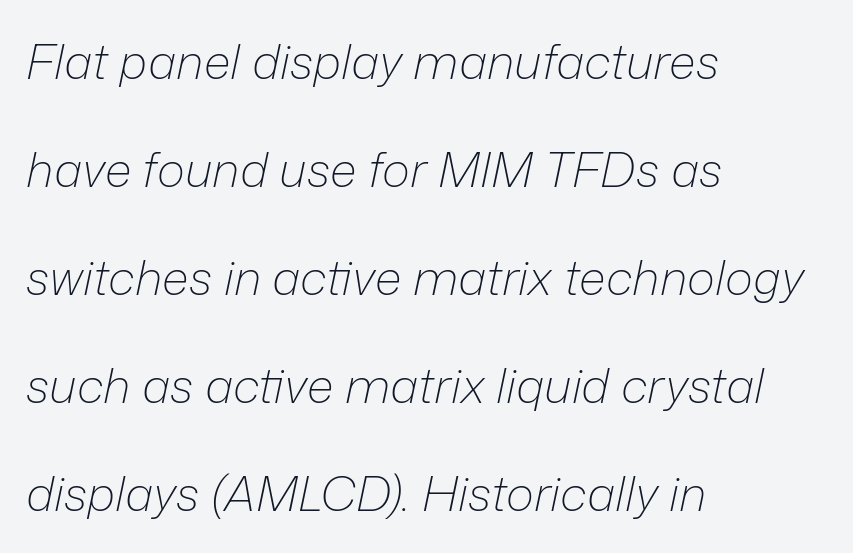
Widely set lines give the paragraph a tall, airy silhouette. These lines are rendered in a variable-pitch font. Standard letterfit; no display-style spreading of the glyphs. Notice how the stems are inclined rather than vertical — that's the hallmark of italics. The strokes carry an ordinary text weight at most.
